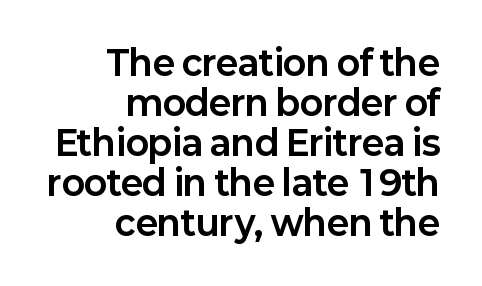
The image shows 34 px bold sans-serif type, upright; set right-aligned, line spacing 1.18x, normal letter spacing, not underlined; low stroke contrast and a medium x-height.
